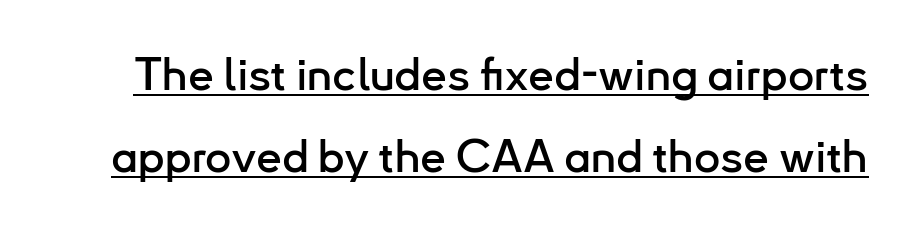
{"serif": "no", "italic": "no", "width": "normal", "stroke_contrast": "low", "x_height": "small", "monospaced": "no", "underline": "yes", "line_spacing_ratio": 1.78, "letter_spacing": "normal", "letter_spacing_em": 0.0, "glyph_px": 46}
